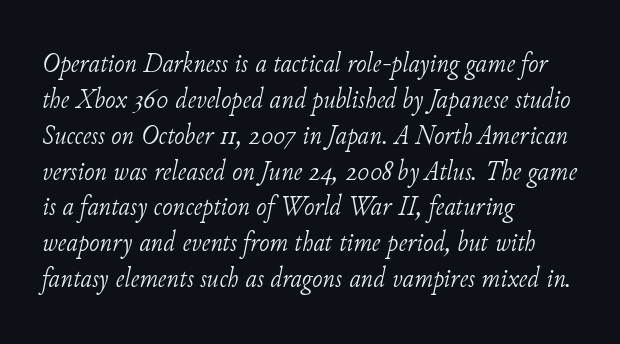
The image shows 28 px light serif type, italic (leaning right); set left-aligned, normal line spacing (1.28x), normal letter spacing, not underlined; low stroke contrast and a small x-height.
